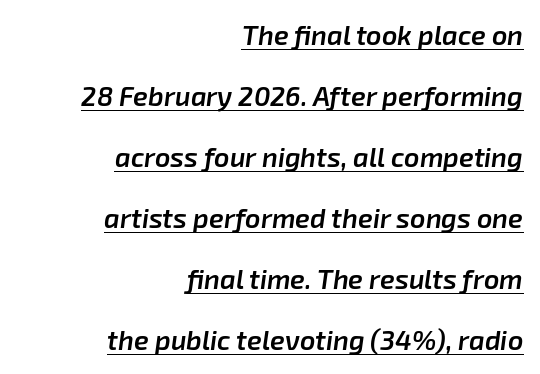
The image shows 27 px text type, italic (leaning right); set right-aligned, loose line spacing (2.26x), normal letter spacing, underlined.
